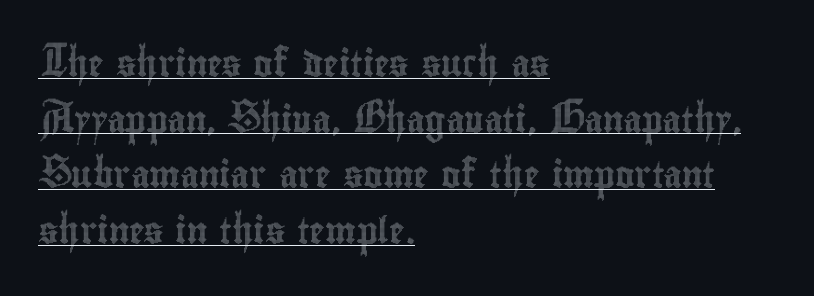
The face used here is rendered with its standard letterfit. The font's upright variant was chosen for this text. Like a heading marked for emphasis, these lines bear an underscore. In CSS terms this would be text-align: left. A typesetter would call this leading open, well beyond the default.
